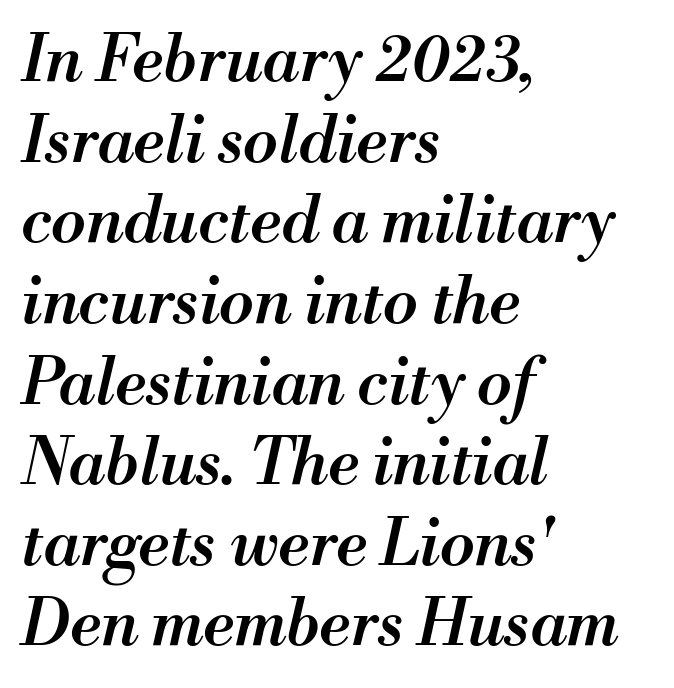
The image shows 64 px semibold type, italic (leaning right); set left-aligned, normal line spacing (1.26x), normal letter spacing, not underlined; medium stroke contrast and a small x-height.
